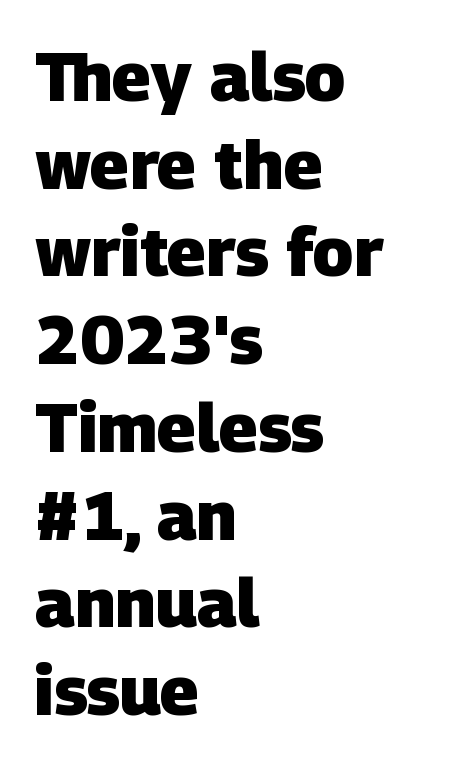
Honestly, the letter spacing is just normal — you wouldn't notice it. Horizontally, the lines are justified to the leading edge only. If you measured baseline to baseline, you'd find a middling distance. The gap between lines stays unmarked.
